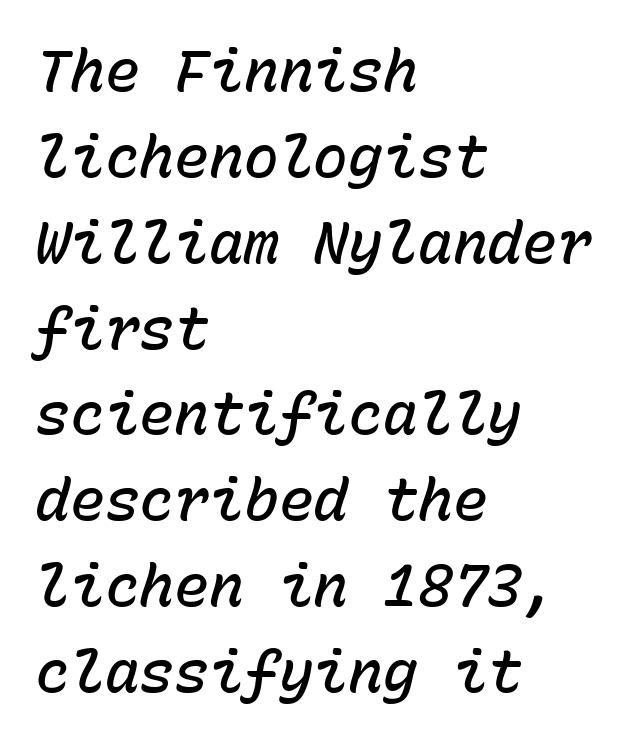
The image shows 58 px semibold type, italic (leaning right), monospaced; set left-aligned, normal line spacing (1.48x), normal letter spacing, not underlined; low stroke contrast and a medium x-height.
